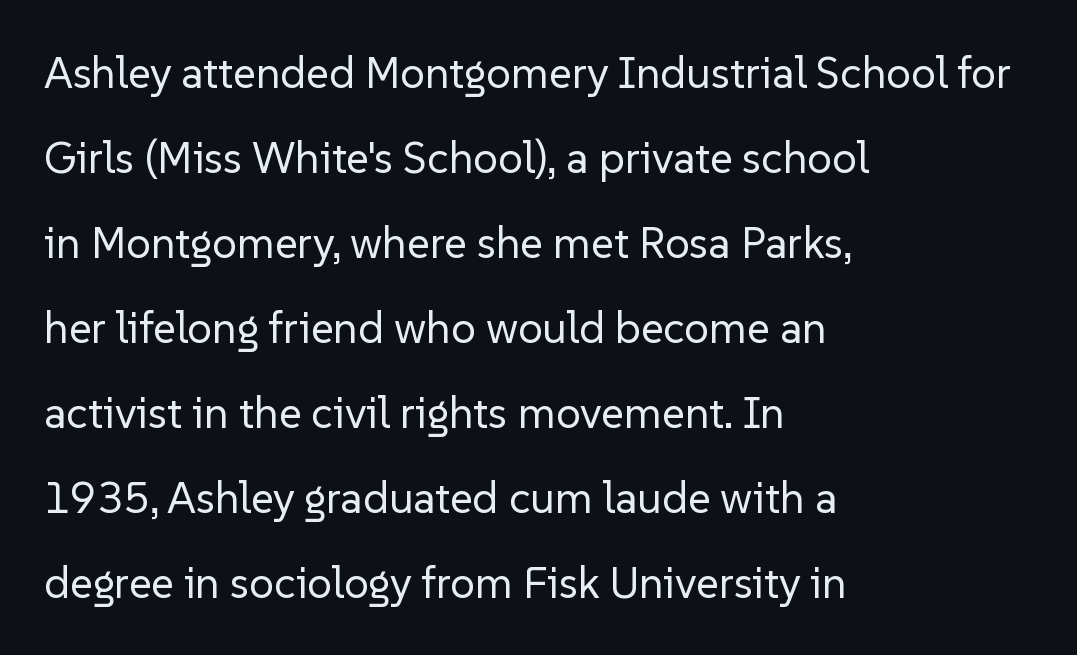
Q: Is the text bold? A: No.
Q: Is the text italic (slanted)? A: No, it is upright.
Q: Is the typeface a serif or a sans-serif typeface? A: Sans-serif.
Q: Is the text underlined? A: No.
Q: How is the paragraph aligned? A: Left-aligned.
Q: Is the spacing between letters normal or unusually wide? A: Normal.
Q: Is the spacing between lines tight, normal or loose? A: Loose.
Q: Width (condensed, normal, or wide)? A: Normal.
Q: Stroke contrast? A: Low.
Q: x-height? A: Medium.
Q: Monospaced? A: No.
